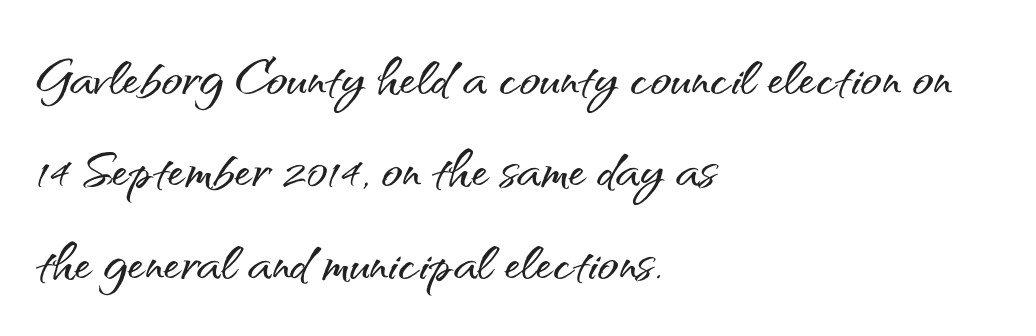
Compared with a centered layout, this one pins lines to the left instead. You can tell from the bare stems that sans-serif type was used. Glyph-to-glyph distance matches everyday printed text. Bare-footed words on every line. Spacing verdict: proportional, widths tailored to each character.
